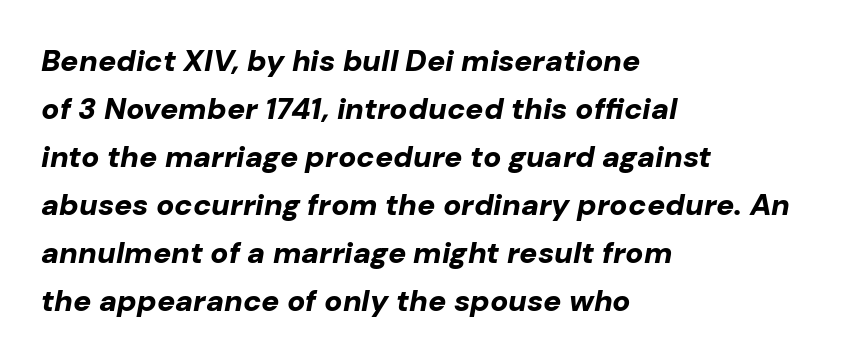
Summary of vertical rhythm: regular, with standard interline spacing. Inter-character spacing is left at the font's built-in metrics. When letters slant like this, we call the style italic. Just letters on the line, the space beneath them empty. Heft: maximum for text — a bold.
